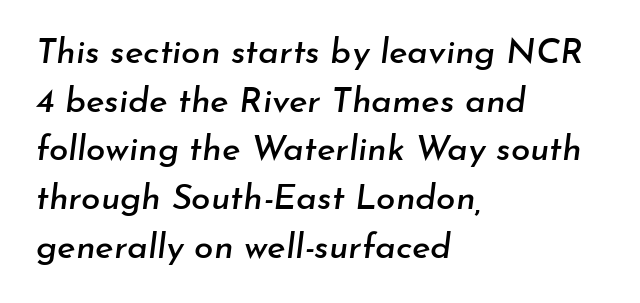
The image shows 35 px text type, italic (leaning right); set left-aligned, normal line spacing (1.39x), normal letter spacing, not underlined; low stroke contrast and a small x-height.
